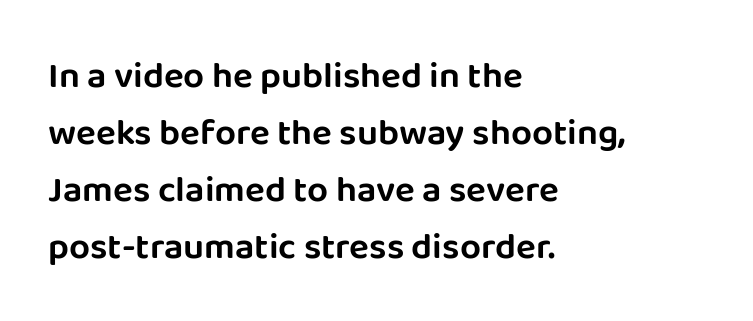
{"serif": "no", "italic": "no", "width": "normal", "stroke_contrast": "low", "x_height": "large", "monospaced": "no", "underline": "no", "align": "left", "line_spacing": "normal", "line_spacing_ratio": 1.54, "letter_spacing": "normal", "letter_spacing_em": 0.0, "glyph_px": 37}
